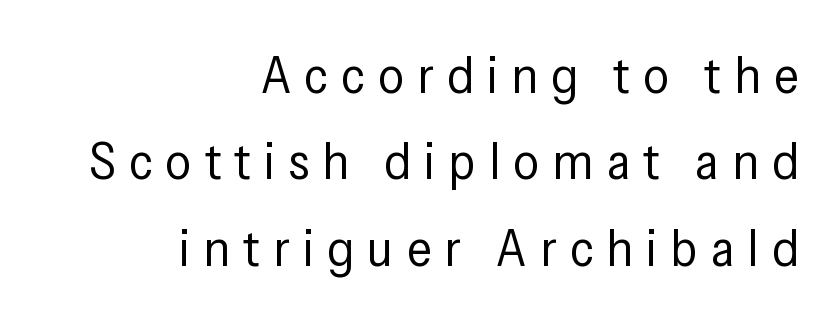
The words here are not underlined. The setting favours the right margin, as signatures and pull-quotes sometimes do. You could not count columns in this text — the font is proportionally spaced. The typesetting does not lean heavy: it is not bold.
